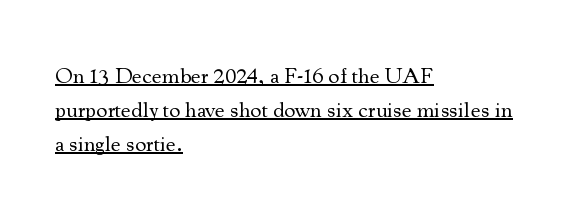
{"italic": "no", "bold": "no", "underline": "yes", "align": "left", "line_spacing": "normal", "line_spacing_ratio": 1.54, "letter_spacing": "normal", "letter_spacing_em": 0.0, "glyph_px": 22}
